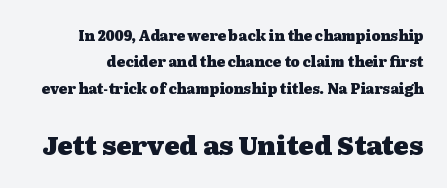
The image shows 26 px bold type, upright; set line spacing 1.88x, normal letter spacing, not underlined; the second (bottom) block is 1.86x larger.
